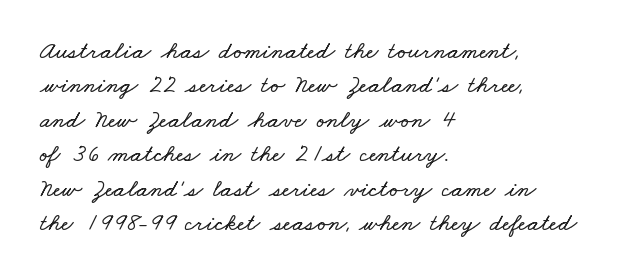
Q: Is the text underlined? A: No.
Q: How is the paragraph aligned? A: Left-aligned.
Q: Is the spacing between letters normal or unusually wide? A: Normal.
Q: Is the spacing between lines tight, normal or loose? A: Normal.
